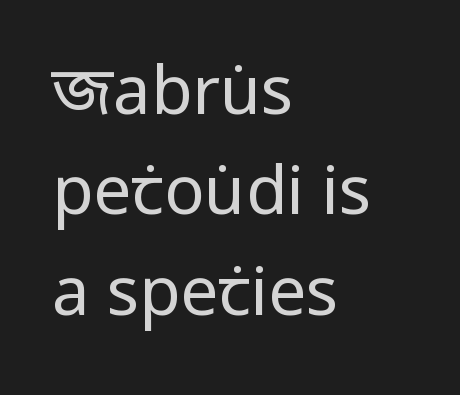
Weight: in the light-to-regular range. Is the letter spacing exaggerated? No — it looks like the ordinary default. The axis of the letterforms is exactly vertical. The passage shown is typed in a proportional face where columns would drift. Line beginnings align vertically; line endings do not.
